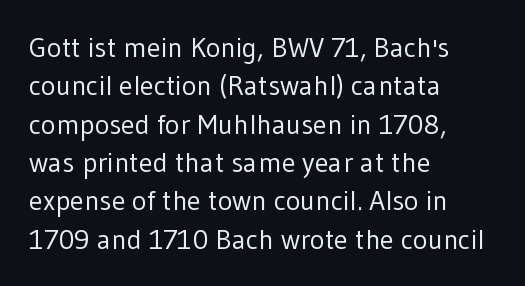
The image shows 28 px regular-weight sans-serif type, upright; set left-aligned, normal line spacing (1.37x), normal letter spacing, not underlined; low stroke contrast and a medium x-height.
